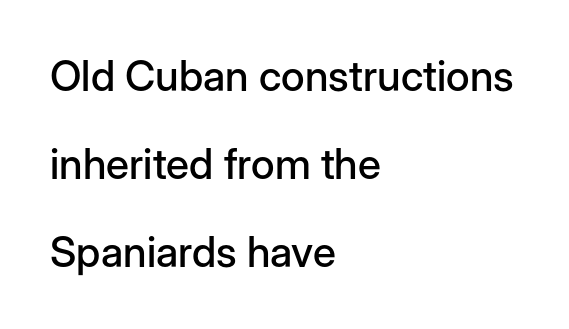
The image shows 42 px sans-serif type, upright; set left-aligned, loose line spacing (2.1x), normal letter spacing, not underlined; low stroke contrast and a medium x-height.
